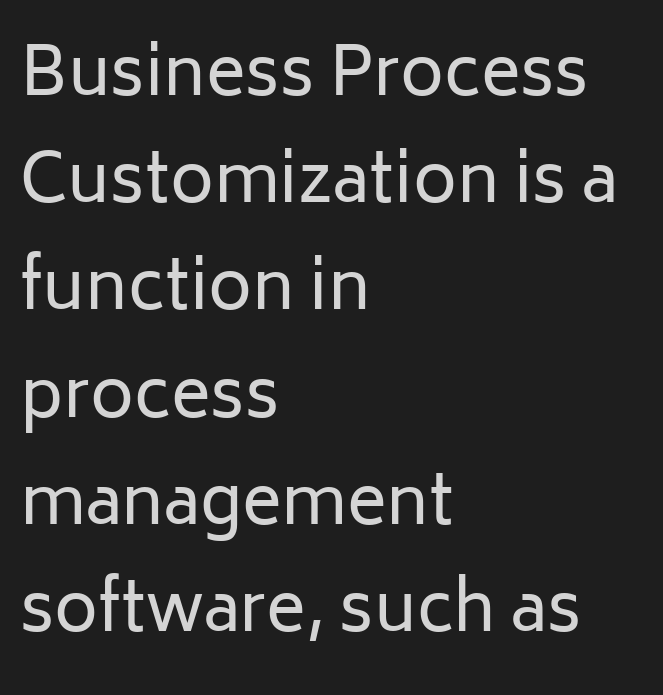
Q: Is the text bold? A: No.
Q: Is the text italic (slanted)? A: No, it is upright.
Q: Is the typeface a serif or a sans-serif typeface? A: Sans-serif.
Q: Is the text underlined? A: No.
Q: How is the paragraph aligned? A: Left-aligned.
Q: Is the spacing between letters normal or unusually wide? A: Normal.
Q: Is the spacing between lines tight, normal or loose? A: Normal.
Q: Width (condensed, normal, or wide)? A: Normal.
Q: Stroke contrast? A: Low.
Q: x-height? A: Medium.
Q: Monospaced? A: No.
